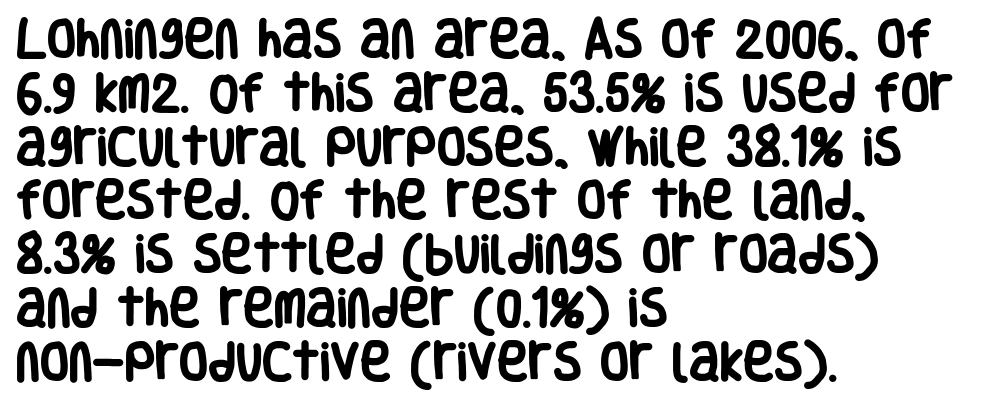
The image shows 42 px heavy, condensed sans-serif type, upright; set left-aligned, normal line spacing (1.28x), normal letter spacing, not underlined; low stroke contrast and a large x-height.
